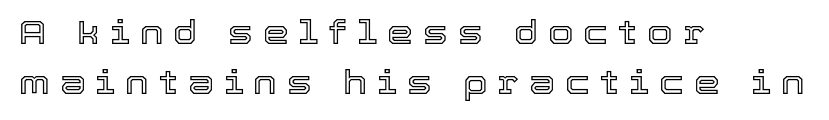
The image shows 33 px text type, upright; set left-aligned, normal line spacing (1.51x), unusually wide letter spacing (+0.3 em), not underlined; a medium x-height.
